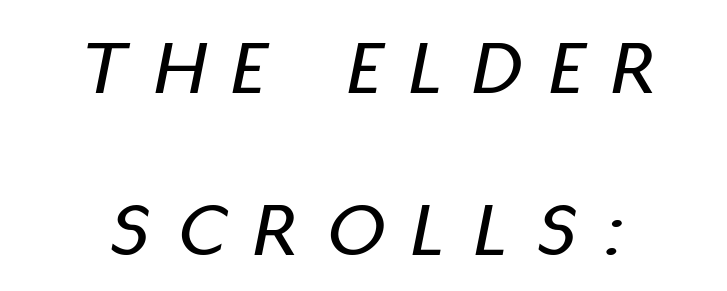
Q: Is the text italic (slanted)? A: Yes, it leans right by about 11 degrees.
Q: Is the text underlined? A: No.
Q: How is the paragraph aligned? A: Centered.
Q: Is the spacing between letters normal or unusually wide? A: Unusually wide.
Q: Is the spacing between lines tight, normal or loose? A: Loose.
Q: Width (condensed, normal, or wide)? A: Condensed.
Q: Stroke contrast? A: Low.
Q: x-height? A: Large.
Q: Monospaced? A: No.
